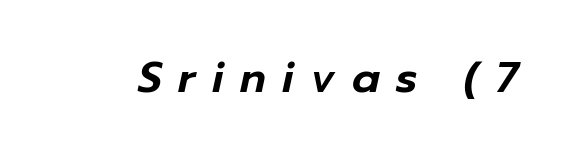
{"italic": "yes", "lean": "right", "slant_degrees": 12, "width": "normal", "stroke_contrast": "low", "x_height": "medium", "monospaced": "no", "underline": "no", "letter_spacing": "wide", "letter_spacing_em": 0.39, "glyph_px": 42}
